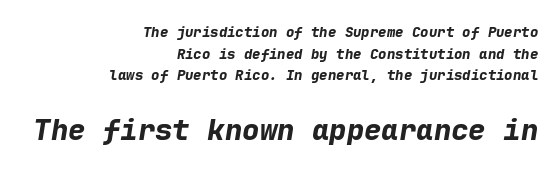
Q: Is the text bold? A: Yes.
Q: Is the text italic (slanted)? A: Yes, it leans right by about 9 degrees.
Q: Is the text underlined? A: No.
Q: How is the paragraph aligned? A: Right-aligned.
Q: Is the spacing between letters normal or unusually wide? A: Normal.
Q: Is the spacing between lines tight, normal or loose? A: Normal.
Q: Which block of text is set in a larger size, the first (top) or the second (bottom)? A: The second (bottom) one.
Q: Width (condensed, normal, or wide)? A: Normal.
Q: Stroke contrast? A: Low.
Q: x-height? A: Medium.
Q: Monospaced? A: Yes.
